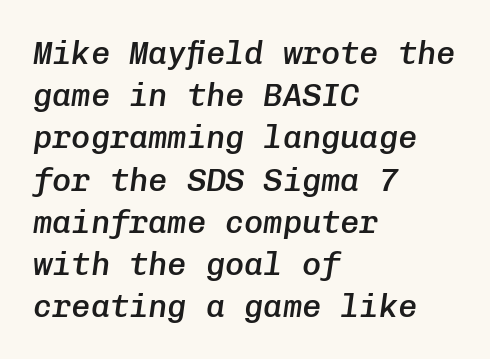
Q: Is the text bold? A: Semi-bold.
Q: Is the text italic (slanted)? A: Yes, it leans right by about 8 degrees.
Q: Is the text underlined? A: No.
Q: How is the paragraph aligned? A: Left-aligned.
Q: Is the spacing between letters normal or unusually wide? A: Normal.
Q: Is the spacing between lines tight, normal or loose? A: Normal.
Q: Width (condensed, normal, or wide)? A: Normal.
Q: Stroke contrast? A: Low.
Q: x-height? A: Medium.
Q: Monospaced? A: Yes.
